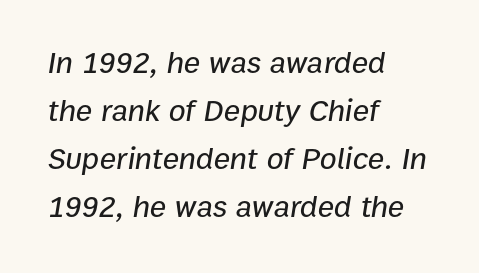
Tracking here is standard; glyphs follow each other at the usual distance. If you measured baseline to baseline, you'd find a middling distance. You could not count columns in this text — the font is proportionally spaced. The letters are slanted; this is an italic face. The specimen omits any rule beneath the text block's lines.
